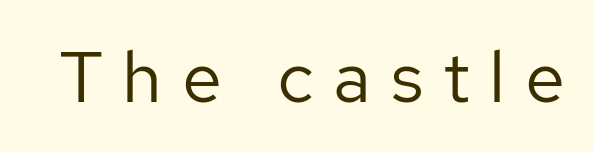
The image shows 72 px regular-weight sans-serif type, upright; set unusually wide letter spacing (+0.27 em), not underlined; low stroke contrast and a medium x-height.
